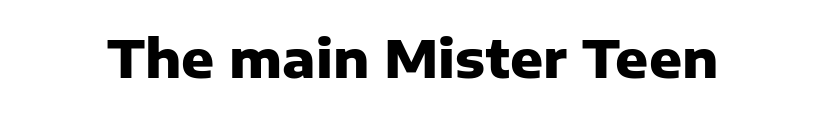
The image shows 51 px heavy sans-serif type, upright; set normal letter spacing, not underlined; low stroke contrast and a medium x-height.
